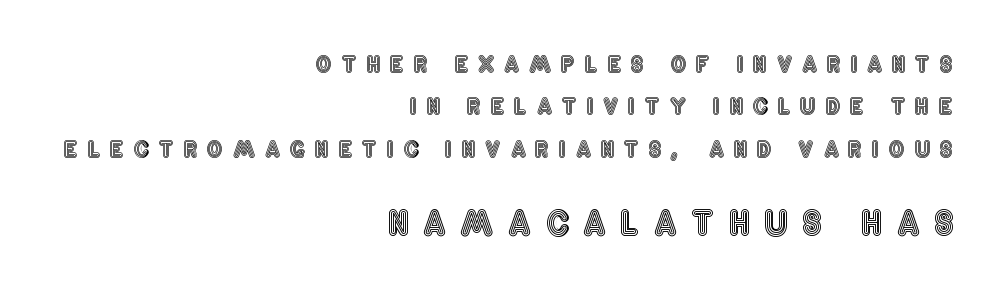
Reading top to bottom, the characters get bigger at the block break. Vertical spacing — loose. Ordinary non-slanted type is in use. Spacing verdict: proportional, widths tailored to each character.
